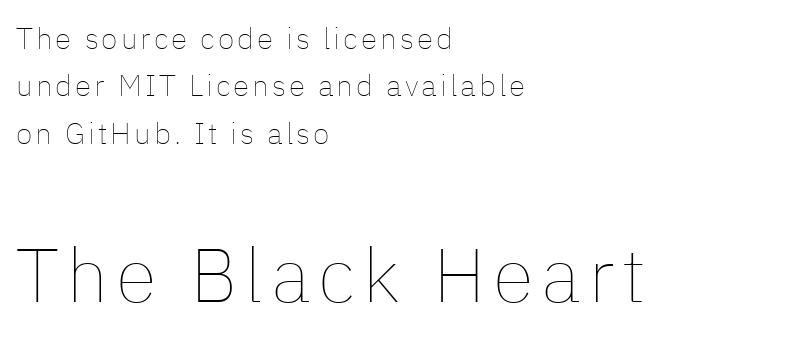
{"italic": "no", "bold": "no", "weight": "thin", "width": "normal", "stroke_contrast": "low", "x_height": "medium", "monospaced": "no", "underline": "no", "align": "left", "line_spacing": "normal", "line_spacing_ratio": 1.58, "larger_block": "second", "size_ratio": 2.53, "glyph_px": 76}
